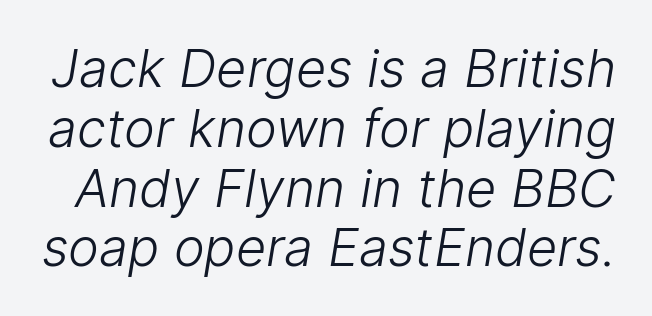
Q: Is the text bold? A: No.
Q: Is the typeface a serif or a sans-serif typeface? A: Sans-serif.
Q: Is the text underlined? A: No.
Q: Is the spacing between letters normal or unusually wide? A: Normal.
Q: Is the spacing between lines tight, normal or loose? A: Tight.
Q: Width (condensed, normal, or wide)? A: Normal.
Q: Stroke contrast? A: Low.
Q: x-height? A: Medium.
Q: Monospaced? A: No.
